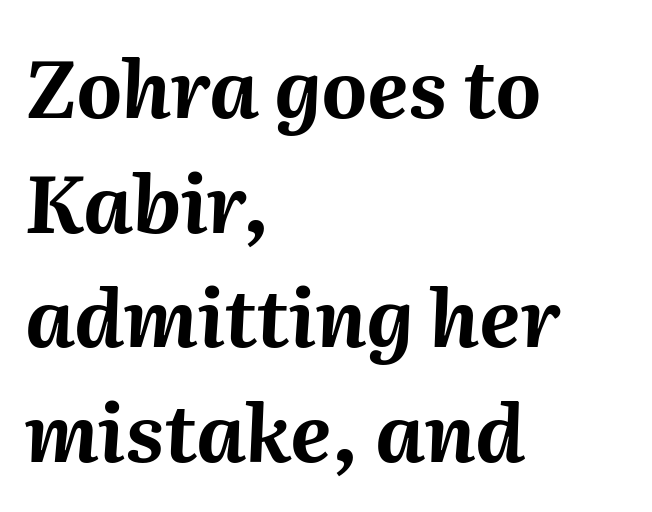
The image shows 79 px bold type, italic (leaning right); set left-aligned, normal line spacing (1.45x), normal letter spacing, not underlined; medium stroke contrast and a medium x-height.
